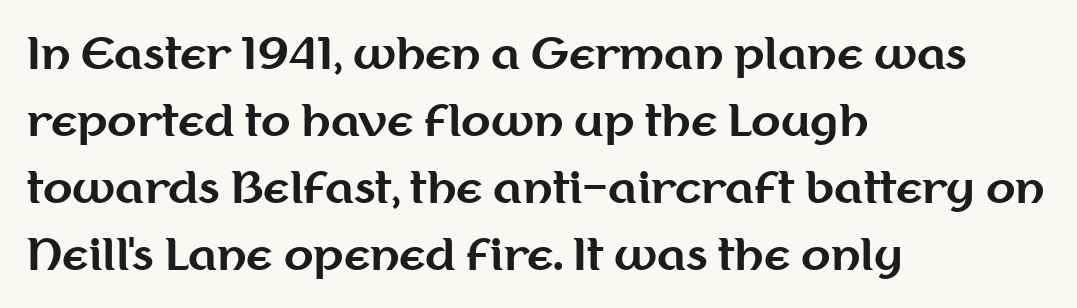
Notice how thick the strokes are: this is what a full bold looks like. The ragged edge is on the right, which tells us the setting is flush left. The leading is moderate, giving the passage an even texture. The characters display no serif detailing; their extremities are plain. A clean baseline with only descenders dipping below it.
